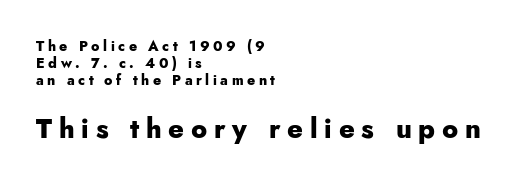
Words float on clear page, feet unadorned. Line beginnings align vertically; line endings do not. Small over large — that's the arrangement of the two blocks here. This is the regular roman posture of the typeface. Honestly, the letter spacing is so wide it's the main thing you notice. The typesetting leans heavy: a genuine bold.
